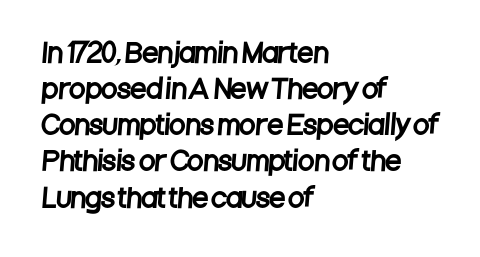
The image shows 26 px text type; set left-aligned, normal line spacing (1.39x), normal letter spacing, not underlined.
